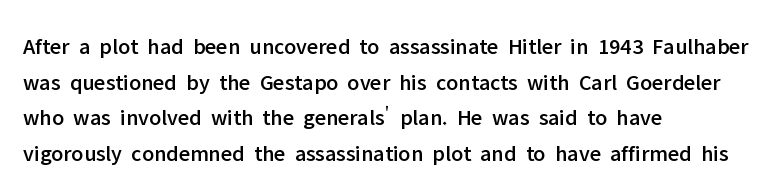
The image shows 23 px text type, upright; set left-aligned, normal line spacing (1.55x), normal letter spacing, not underlined.
